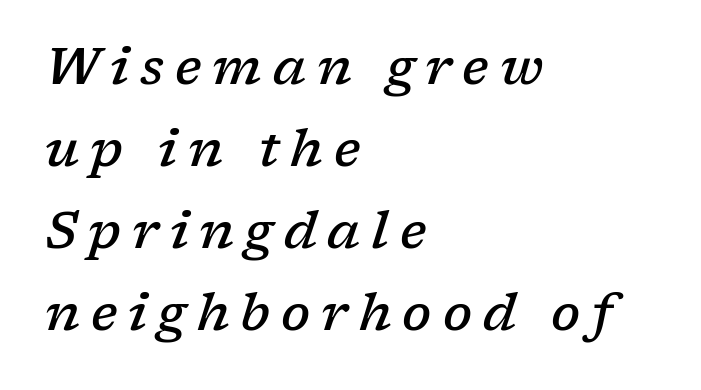
{"serif": "yes", "italic": "yes", "lean": "right", "slant_degrees": 17, "bold": "semi", "weight": "semibold", "width": "normal", "stroke_contrast": "low", "x_height": "medium", "monospaced": "no", "underline": "no", "align": "left", "line_spacing": "normal", "line_spacing_ratio": 1.58, "letter_spacing": "wide", "letter_spacing_em": 0.21, "glyph_px": 52}
